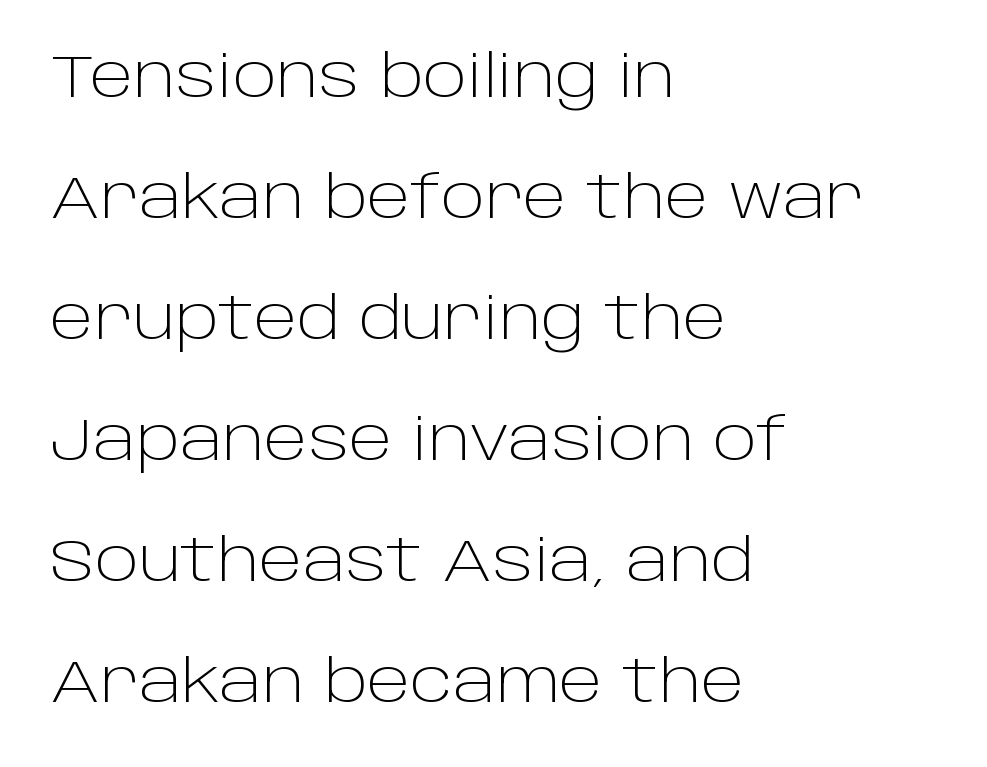
The image shows 59 px light sans-serif type, upright; set left-aligned, loose line spacing (2.05x), normal letter spacing, not underlined; low stroke contrast and a large x-height.
